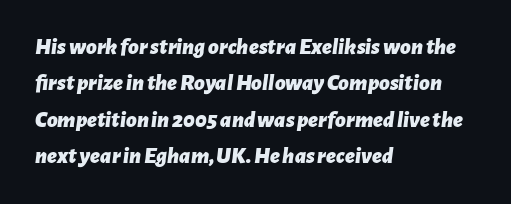
{"italic": "yes", "lean": "right", "slant_degrees": 7, "bold": "yes", "underline": "no", "align": "left", "line_spacing": "normal", "line_spacing_ratio": 1.58, "letter_spacing": "normal", "letter_spacing_em": 0.0, "glyph_px": 23}
